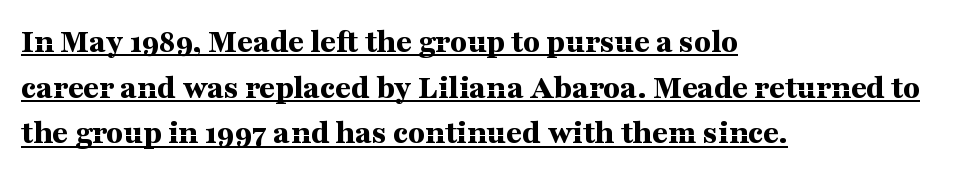
The image shows 34 px bold, wide serif type, upright; set left-aligned, normal line spacing (1.34x), normal letter spacing, underlined; medium stroke contrast and a medium x-height.
